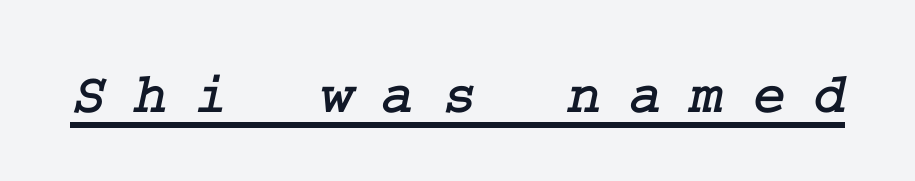
The image shows 57 px serif type; set unusually wide letter spacing (+0.49 em), underlined; low stroke contrast and a medium x-height.
